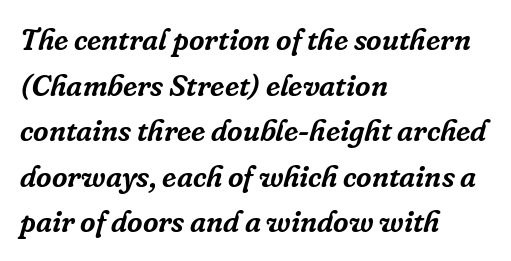
The image shows 30 px serif type, italic (leaning right); set left-aligned, normal line spacing (1.52x), normal letter spacing, not underlined; low stroke contrast and a medium x-height.
